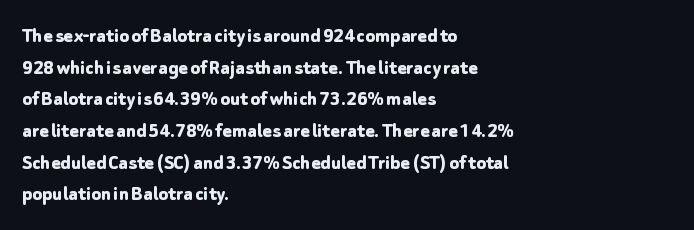
{"italic": "no", "bold": "yes", "underline": "no", "align": "left", "line_spacing": "normal", "line_spacing_ratio": 1.44, "letter_spacing": "normal", "letter_spacing_em": 0.0, "glyph_px": 22}
